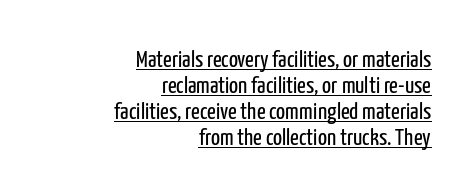
{"italic": "no", "bold": "no", "underline": "yes", "align": "right", "line_spacing": "tight", "line_spacing_ratio": 1.08, "letter_spacing": "normal", "letter_spacing_em": 0.0, "glyph_px": 24}
